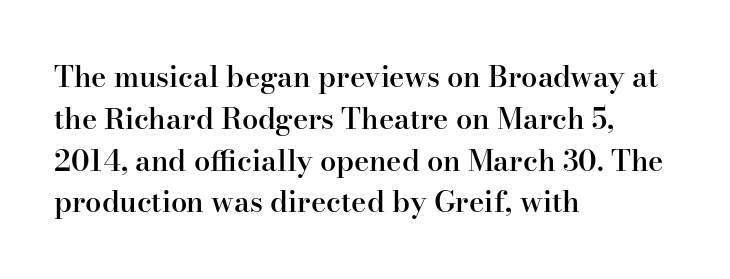
{"serif": "yes", "italic": "no", "bold": "semi", "weight": "semibold", "width": "normal", "stroke_contrast": "high", "x_height": "small", "monospaced": "no", "underline": "no", "align": "left", "line_spacing": "normal", "line_spacing_ratio": 1.44, "letter_spacing": "normal", "letter_spacing_em": 0.0, "glyph_px": 29}
